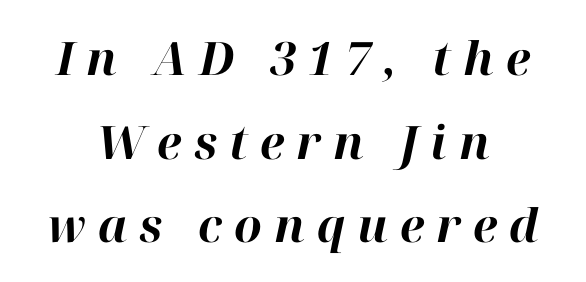
The image shows 46 px bold type, italic (leaning right); set line spacing 1.82x, unusually wide letter spacing (+0.26 em), not underlined; high stroke contrast and a medium x-height.
